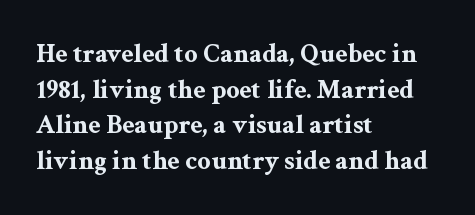
{"italic": "no", "bold": "yes", "underline": "no", "align": "left", "line_spacing": "normal", "line_spacing_ratio": 1.32, "letter_spacing": "normal", "letter_spacing_em": 0.0, "glyph_px": 27}
